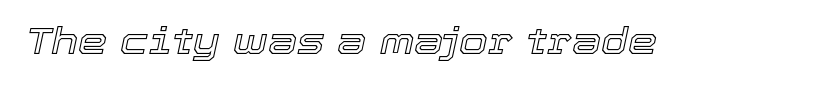
Q: Is the text italic (slanted)? A: Yes, it leans right by about 12 degrees.
Q: Is the text underlined? A: No.
Q: Is the spacing between letters normal or unusually wide? A: Normal.
Q: Width (condensed, normal, or wide)? A: Normal.
Q: x-height? A: Medium.
Q: Monospaced? A: No.
